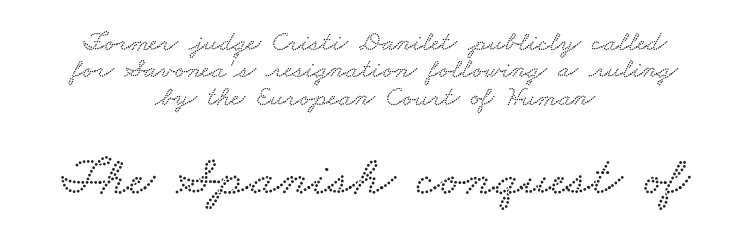
The image shows 55 px wide type; set centered, tight line spacing (0.98x), normal letter spacing, not underlined; the second (bottom) block is 1.96x larger; low stroke contrast and a small x-height.
